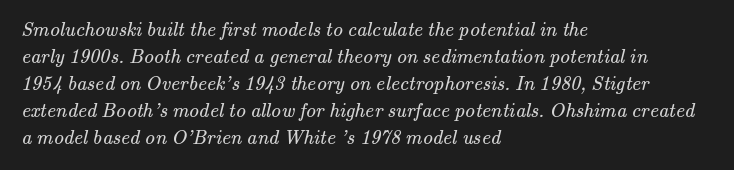
{"bold": "no", "underline": "no", "align": "left", "line_spacing": "normal", "line_spacing_ratio": 1.35, "letter_spacing": "normal", "letter_spacing_em": 0.0, "glyph_px": 20}
